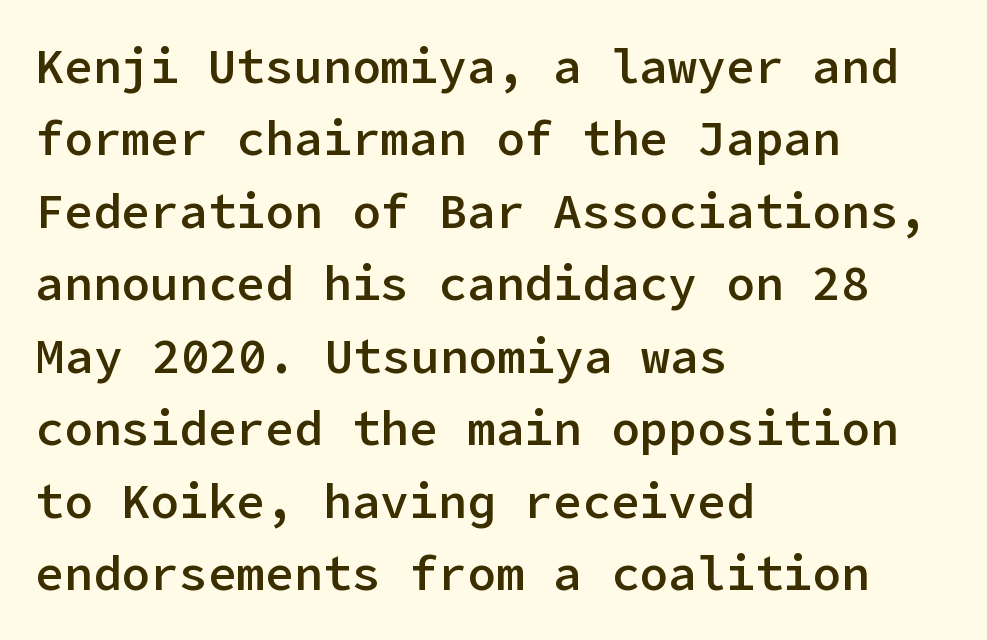
{"serif": "no", "italic": "no", "bold": "semi", "weight": "semibold", "width": "normal", "stroke_contrast": "low", "x_height": "medium", "underline": "no", "align": "left", "line_spacing": "normal", "line_spacing_ratio": 1.51, "letter_spacing": "normal", "letter_spacing_em": 0.0, "glyph_px": 48}
